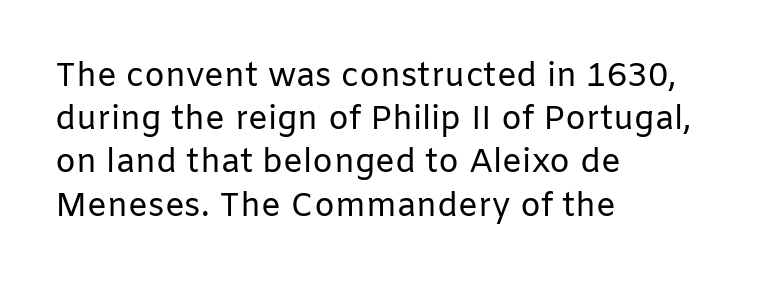
The letters sit at their default tracking, neither squeezed nor spread. Notice how the stems are strictly vertical — no italics here. The lines sit at an ordinary, default distance from one another. Is this a fixed-width face? No — the glyphs have proportional, varying widths.
